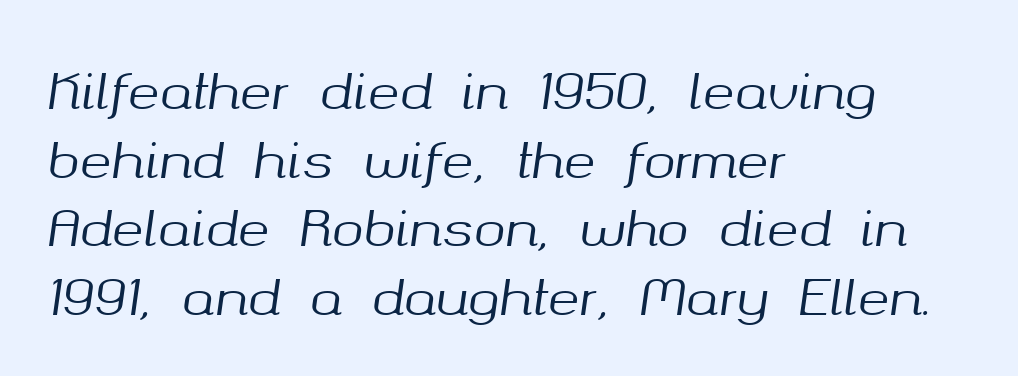
{"italic": "yes", "lean": "right", "slant_degrees": 8, "width": "normal", "stroke_contrast": "medium", "x_height": "medium", "monospaced": "no", "underline": "no", "align": "left", "line_spacing": "normal", "line_spacing_ratio": 1.43, "letter_spacing": "normal", "letter_spacing_em": 0.0, "glyph_px": 48}
